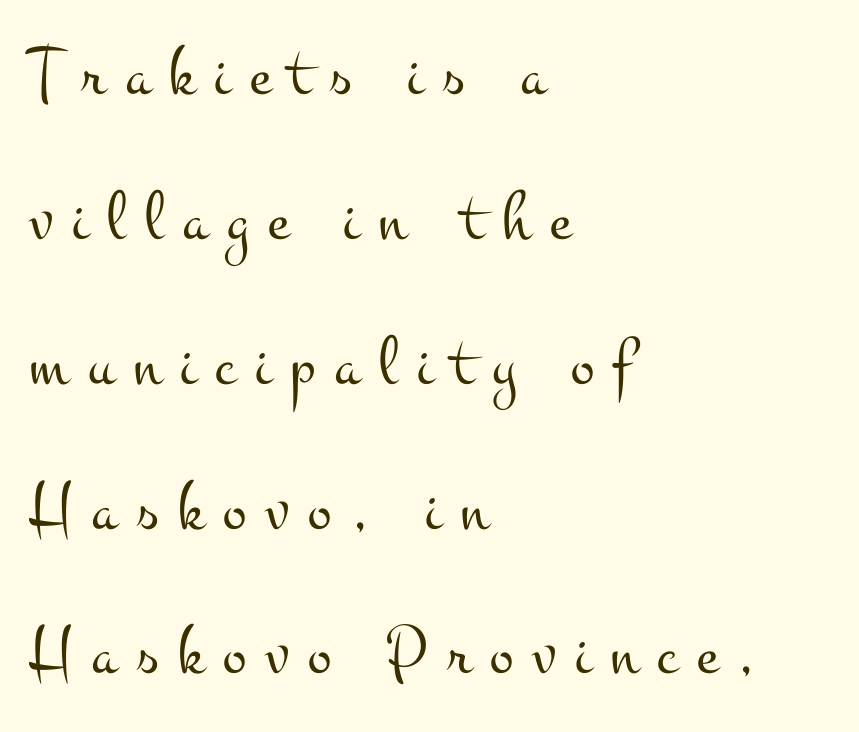
{"serif": "yes", "bold": "no", "weight": "light", "width": "wide", "stroke_contrast": "medium", "x_height": "small", "monospaced": "no", "underline": "no", "align": "left", "line_spacing": "loose", "line_spacing_ratio": 2.04, "letter_spacing": "wide", "letter_spacing_em": 0.27, "glyph_px": 71}
